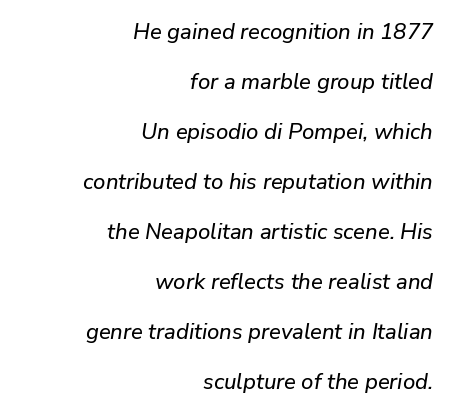
The image shows 22 px text type, italic (leaning right); set right-aligned, loose line spacing (2.27x), normal letter spacing, not underlined.
